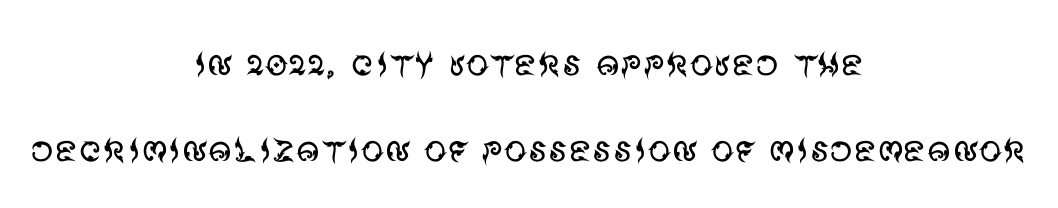
The image shows 46 px regular-weight sans-serif type, upright; set centered, line spacing 1.88x, normal letter spacing, not underlined; medium stroke contrast and a large x-height.
